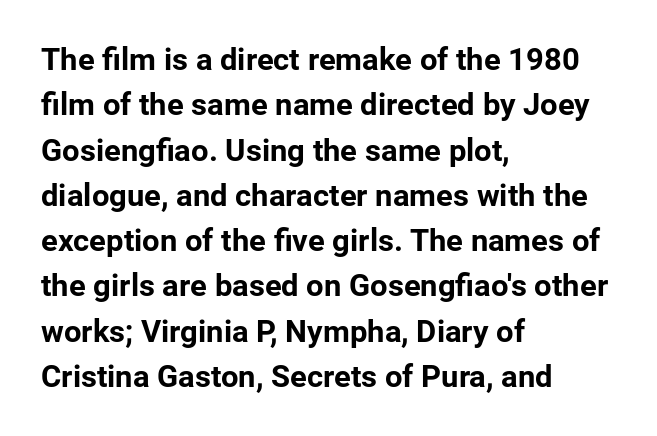
The image shows 31 px bold sans-serif type, upright; set left-aligned, normal line spacing (1.46x), normal letter spacing, not underlined; low stroke contrast and a medium x-height.
